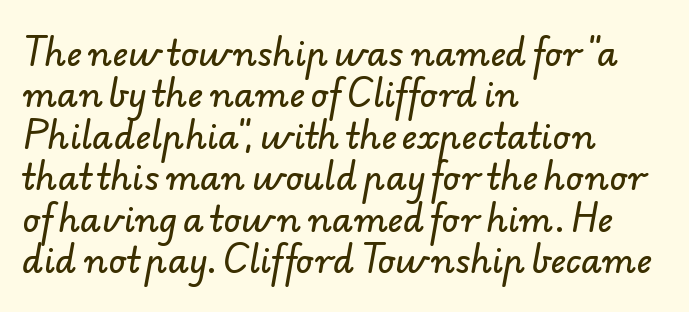
Q: Is the typeface a serif or a sans-serif typeface? A: Sans-serif.
Q: Is the text underlined? A: No.
Q: How is the paragraph aligned? A: Left-aligned.
Q: Is the spacing between letters normal or unusually wide? A: Normal.
Q: Width (condensed, normal, or wide)? A: Normal.
Q: Stroke contrast? A: Low.
Q: x-height? A: Small.
Q: Monospaced? A: No.
